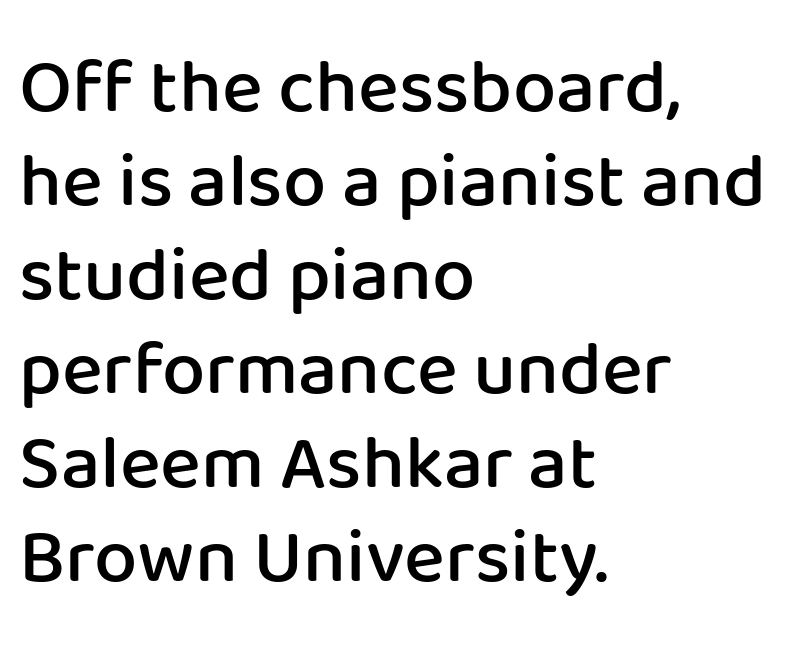
The image shows 77 px semibold sans-serif type, upright; set left-aligned, line spacing 1.22x, normal letter spacing, not underlined; low stroke contrast and a medium x-height.
